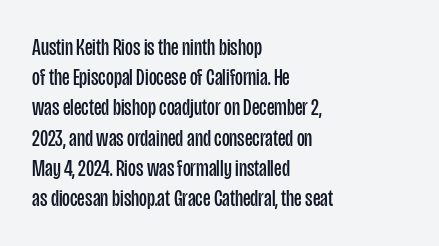
The image shows 24 px text type, upright; set left-aligned, normal line spacing (1.26x), normal letter spacing, not underlined.
